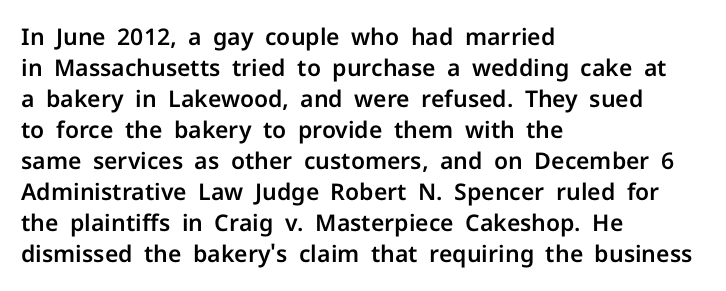
{"italic": "no", "underline": "no", "align": "left", "line_spacing": "normal", "line_spacing_ratio": 1.35, "letter_spacing": "normal", "letter_spacing_em": 0.0, "glyph_px": 23}
